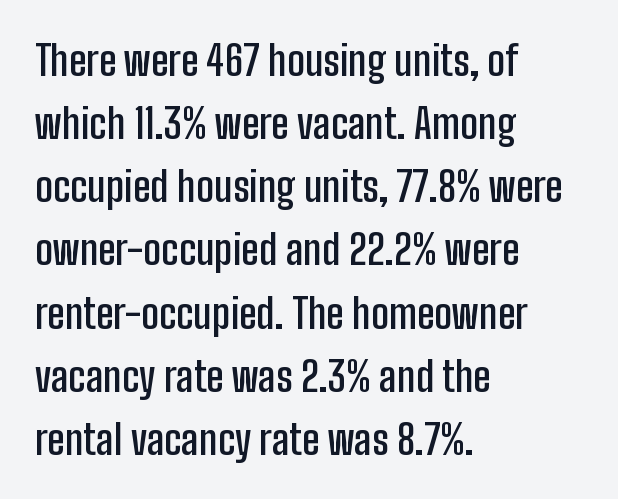
Q: Is the text bold? A: Semi-bold.
Q: Is the text italic (slanted)? A: No, it is upright.
Q: Is the typeface a serif or a sans-serif typeface? A: Sans-serif.
Q: Is the text underlined? A: No.
Q: How is the paragraph aligned? A: Left-aligned.
Q: Is the spacing between letters normal or unusually wide? A: Normal.
Q: Is the spacing between lines tight, normal or loose? A: Normal.
Q: Width (condensed, normal, or wide)? A: Condensed.
Q: Stroke contrast? A: Low.
Q: x-height? A: Medium.
Q: Monospaced? A: No.
